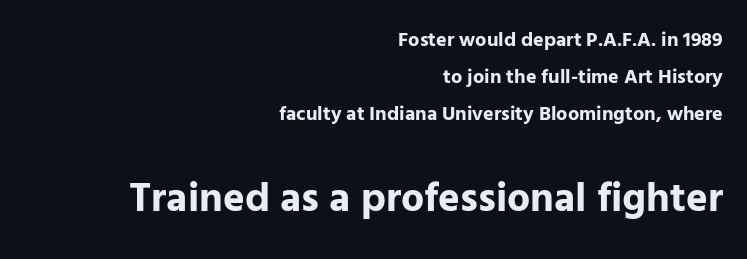
The image shows 41 px bold sans-serif type, upright; set right-aligned, line spacing 1.84x, normal letter spacing, not underlined; the second (bottom) block is 2.05x larger; low stroke contrast and a medium x-height.
